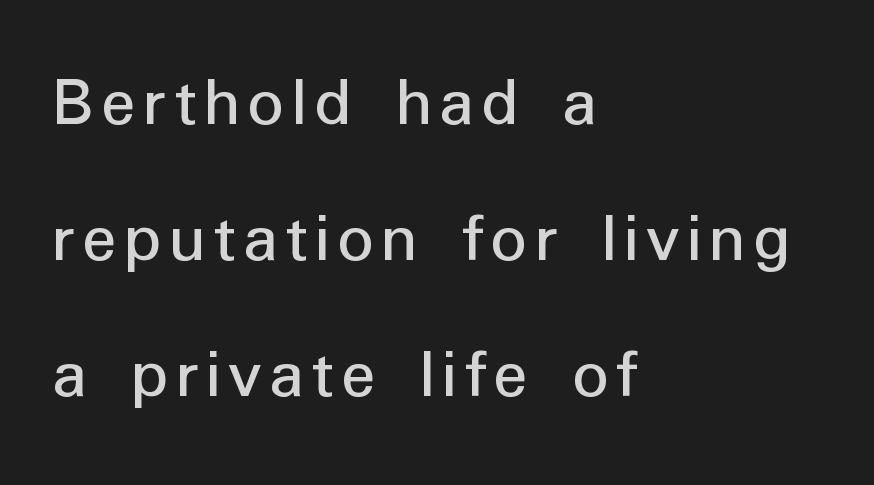
Q: Is the text bold? A: No.
Q: Is the text italic (slanted)? A: No, it is upright.
Q: Is the typeface a serif or a sans-serif typeface? A: Sans-serif.
Q: Is the text underlined? A: No.
Q: How is the paragraph aligned? A: Left-aligned.
Q: Width (condensed, normal, or wide)? A: Normal.
Q: Stroke contrast? A: Low.
Q: x-height? A: Medium.
Q: Monospaced? A: No.
